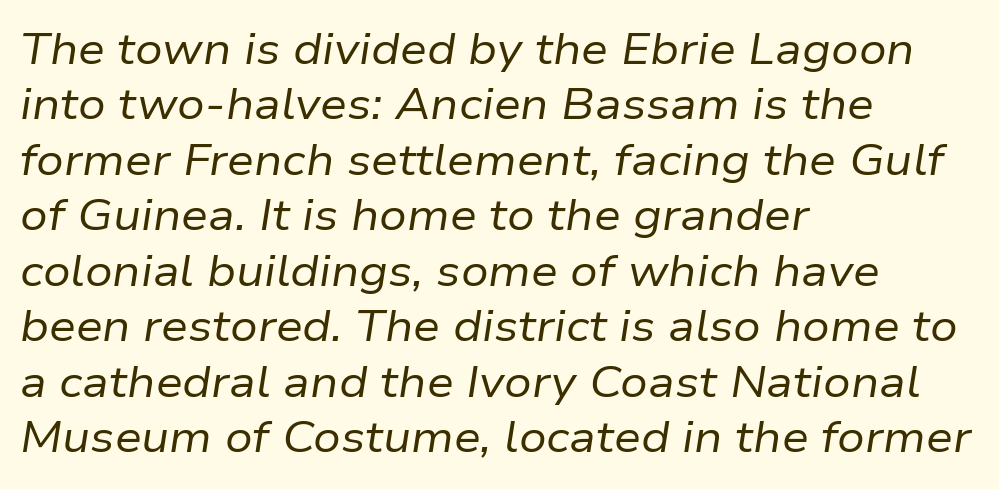
Q: Is the text bold? A: No.
Q: Is the text italic (slanted)? A: Yes, it leans right by about 9 degrees.
Q: Is the text underlined? A: No.
Q: How is the paragraph aligned? A: Left-aligned.
Q: Is the spacing between letters normal or unusually wide? A: Normal.
Q: Is the spacing between lines tight, normal or loose? A: Normal.
Q: Width (condensed, normal, or wide)? A: Normal.
Q: Stroke contrast? A: Low.
Q: x-height? A: Medium.
Q: Monospaced? A: No.
